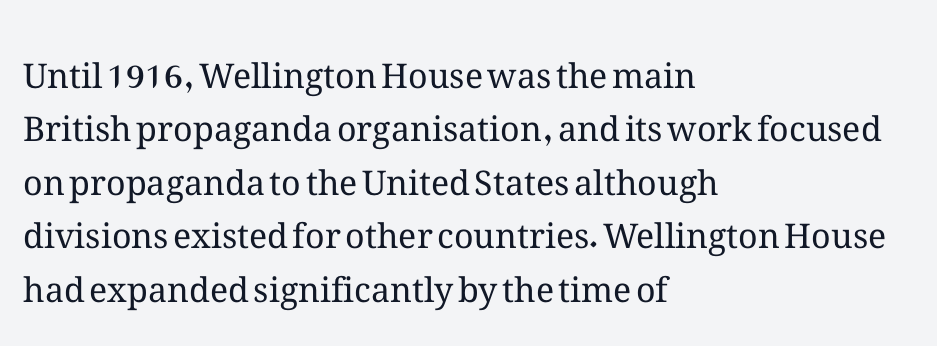
The image shows 34 px regular-weight type, upright; set left-aligned, normal line spacing (1.57x), normal letter spacing, not underlined; medium stroke contrast and a medium x-height.
